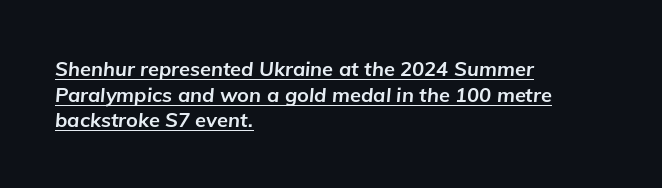
The image shows 20 px bold type, italic (leaning right); set left-aligned, normal line spacing (1.28x), normal letter spacing, underlined.
